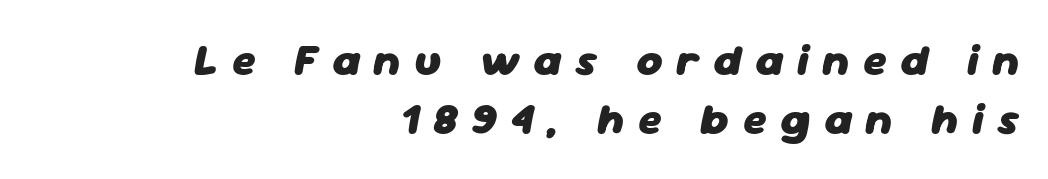
Q: Is the text bold? A: Yes.
Q: Is the text italic (slanted)? A: Yes, it leans right by about 11 degrees.
Q: Is the text underlined? A: No.
Q: How is the paragraph aligned? A: Right-aligned.
Q: Is the spacing between letters normal or unusually wide? A: Unusually wide.
Q: Is the spacing between lines tight, normal or loose? A: Normal.
Q: Width (condensed, normal, or wide)? A: Normal.
Q: Stroke contrast? A: Low.
Q: x-height? A: Medium.
Q: Monospaced? A: No.
